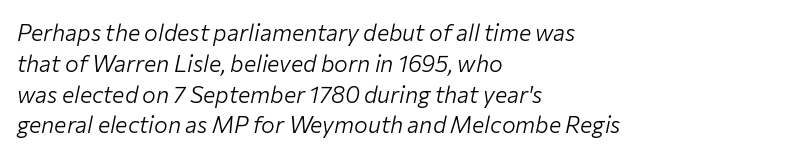
The image shows 23 px text type, italic (leaning right); set left-aligned, normal line spacing (1.34x), normal letter spacing, not underlined.
